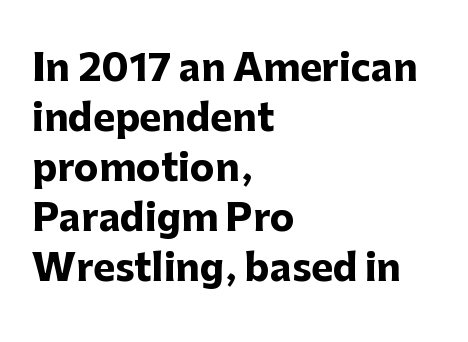
{"serif": "no", "italic": "no", "bold": "yes", "weight": "heavy", "width": "normal", "stroke_contrast": "low", "x_height": "medium", "monospaced": "no", "underline": "no", "align": "left", "line_spacing": "normal", "line_spacing_ratio": 1.35, "letter_spacing": "normal", "letter_spacing_em": 0.0, "glyph_px": 37}
